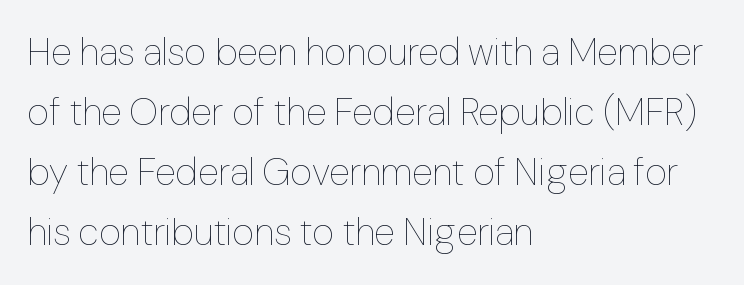
Q: Is the text bold? A: No.
Q: Is the text italic (slanted)? A: No, it is upright.
Q: Is the text underlined? A: No.
Q: How is the paragraph aligned? A: Left-aligned.
Q: Is the spacing between letters normal or unusually wide? A: Normal.
Q: Is the spacing between lines tight, normal or loose? A: Normal.
Q: Width (condensed, normal, or wide)? A: Normal.
Q: Stroke contrast? A: Low.
Q: x-height? A: Medium.
Q: Monospaced? A: No.
